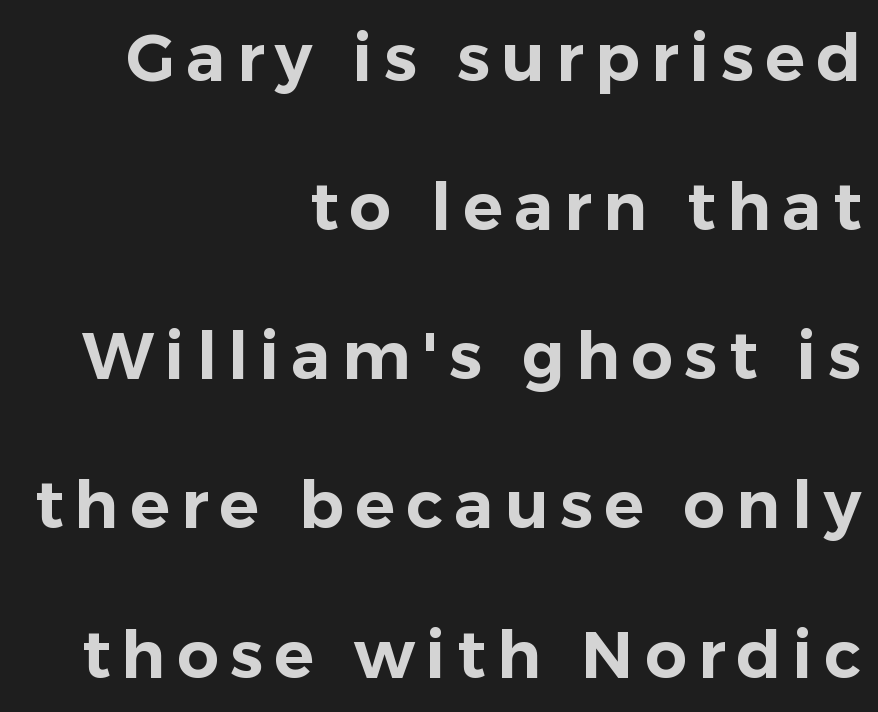
The image shows 66 px sans-serif type, upright; set right-aligned, loose line spacing (2.26x), not underlined; low stroke contrast and a medium x-height.
